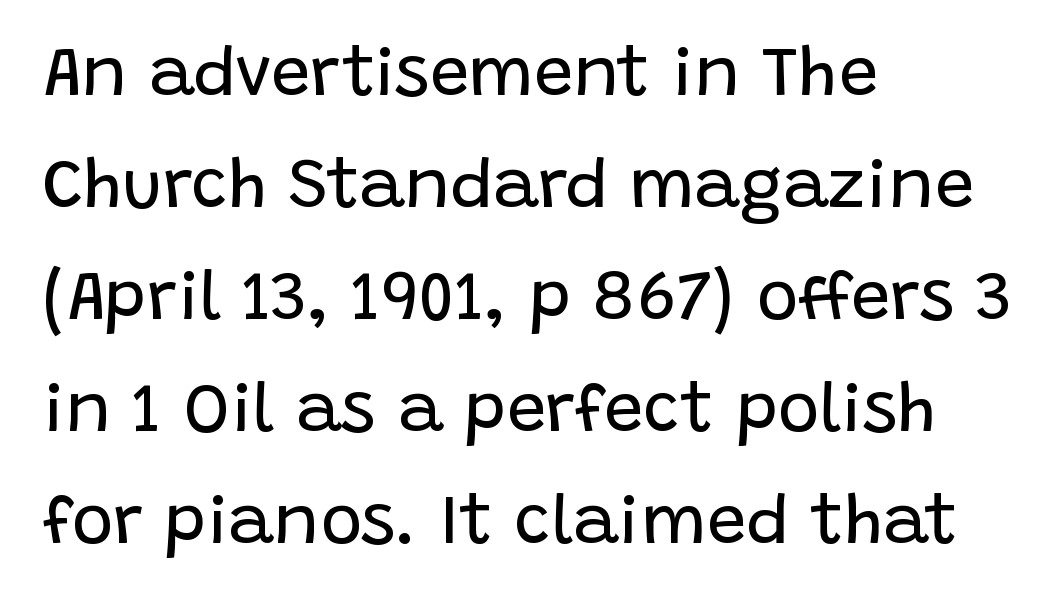
The rendering uses natural spacing where letterforms have individual widths. The typesetter chose a ragged-right arrangement here. The characters are drawn with everyday or finer stroke widths. Rows of type keep a routine distance in the vertical direction.
